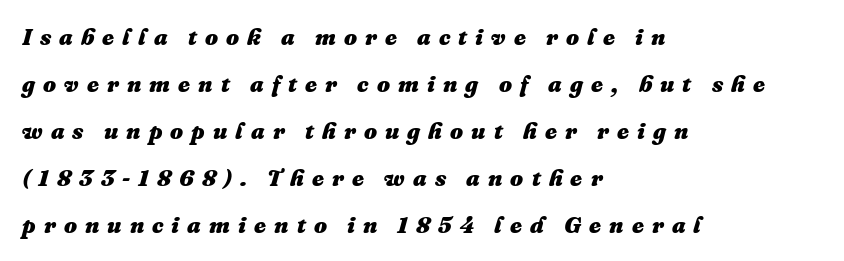
{"italic": "yes", "lean": "right", "slant_degrees": 16, "bold": "yes", "underline": "no", "align": "left", "line_spacing": "loose", "line_spacing_ratio": 2.04, "letter_spacing": "wide", "letter_spacing_em": 0.35, "glyph_px": 23}
